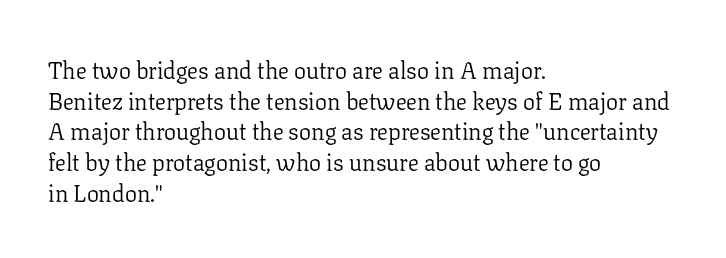
{"italic": "no", "bold": "no", "underline": "no", "align": "left", "line_spacing": "normal", "line_spacing_ratio": 1.28, "letter_spacing": "normal", "letter_spacing_em": 0.0, "glyph_px": 24}
